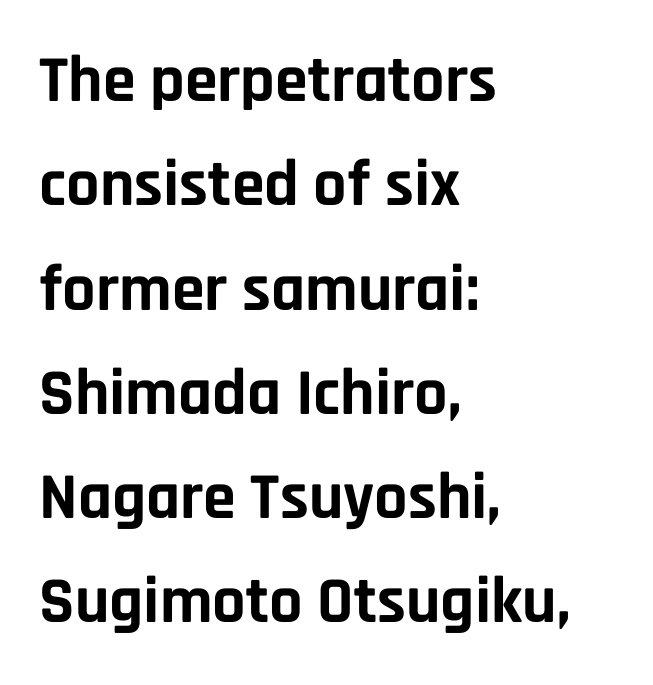
{"serif": "no", "italic": "no", "bold": "yes", "weight": "bold", "width": "normal", "stroke_contrast": "low", "x_height": "large", "monospaced": "no", "underline": "no", "align": "left", "line_spacing": "normal", "line_spacing_ratio": 1.58, "letter_spacing": "normal", "letter_spacing_em": 0.0, "glyph_px": 66}
